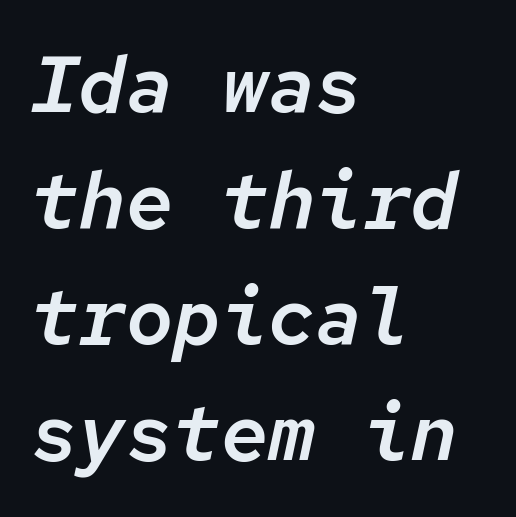
Every character here occupies the same horizontal width, giving the sample a typewriter-like rhythm. Teacher's note: observe the even left margin — that is flush-left alignment. Bare-footed words on every line. Tracking value appears to be zero — textbook default spacing.
